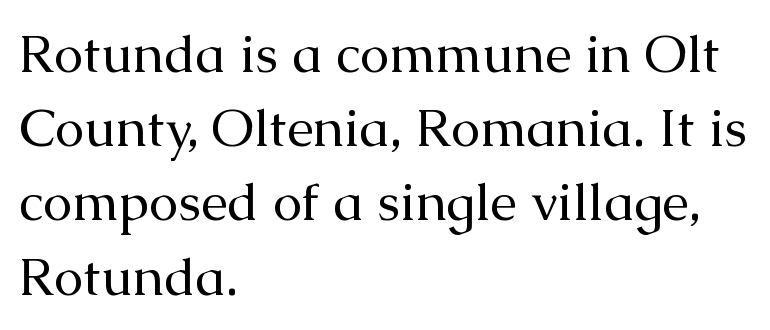
The typography opts for an upright posture over an oblique one. What's the leading like? Ordinary, nothing unusual. The zone under the glyphs is completely vacant. Small tapered or slab feet sit at the stroke ends, so this counts as serif.
